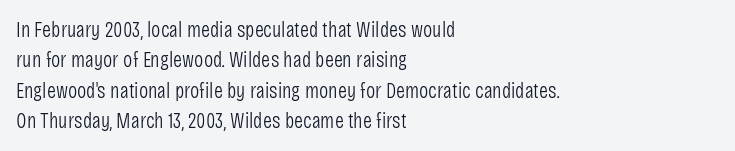
A quiet, ordinary-to-light weight characterises the typeface. The text block is weighted toward the left margin, trailing off unevenly rightward. This rendering leaves character spacing at its baseline value. Characters remain perfectly vertical along every line. The strip under each line holds only bare page.
